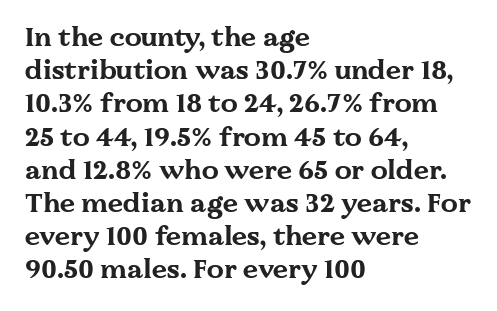
The image shows 27 px bold type, upright; set left-aligned, line spacing 1.23x, normal letter spacing, not underlined.
